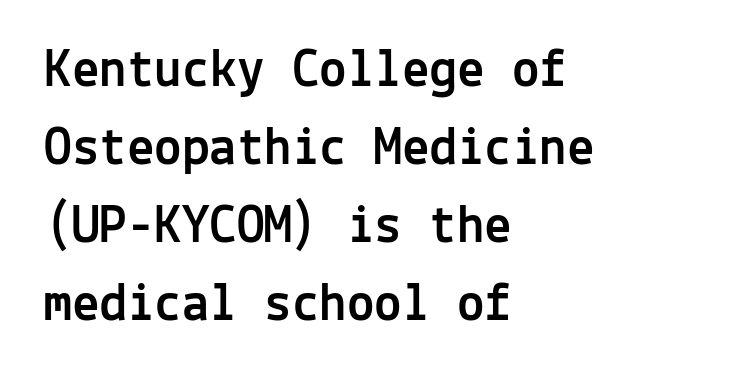
{"serif": "no", "italic": "no", "width": "normal", "x_height": "medium", "monospaced": "yes", "underline": "no", "align": "left", "line_spacing": "normal", "line_spacing_ratio": 1.42, "letter_spacing": "normal", "letter_spacing_em": 0.0, "glyph_px": 55}
